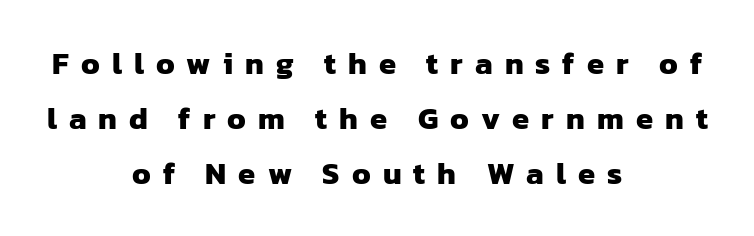
{"serif": "no", "bold": "yes", "weight": "heavy", "width": "normal", "stroke_contrast": "low", "x_height": "medium", "monospaced": "no", "underline": "no", "align": "center", "line_spacing_ratio": 1.77, "letter_spacing": "wide", "letter_spacing_em": 0.39, "glyph_px": 31}
